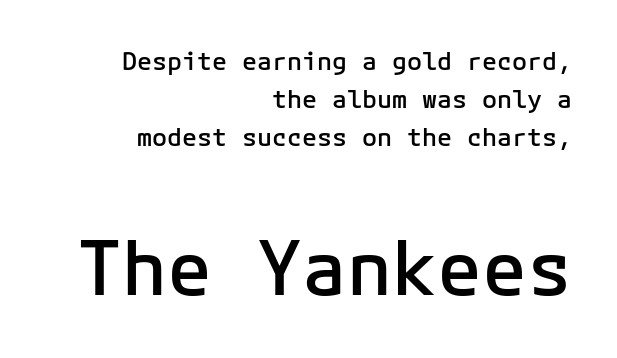
Block two is the big one; block one sits smaller above it. If you measured baseline to baseline, you'd find a middling distance. On the weight axis this lands at semibold, roughly 600. Horizontally, the lines are justified to the trailing edge only. This sample has the even, mechanical cadence of fixed-width lettering. The rendering keeps characters at their native spacing.
